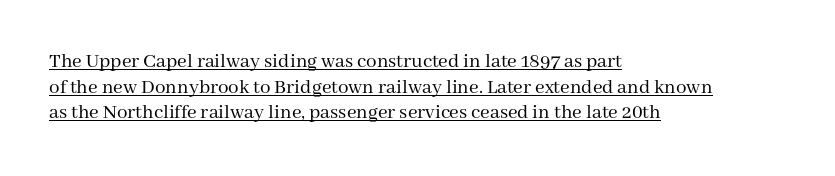
The image shows 21 px text type, upright; set left-aligned, line spacing 1.22x, normal letter spacing, underlined.
